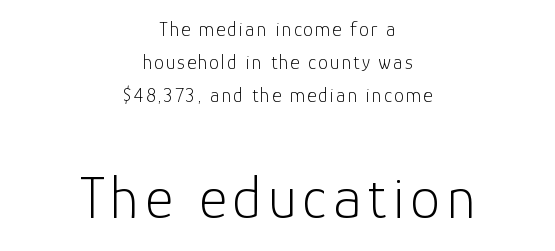
The lettering stays uniformly vertical, giving the passage a roman look. The passage shown is not bold in any degree. The words here are not underlined. Regarding leading, the lines here are spaced in the standard way.
